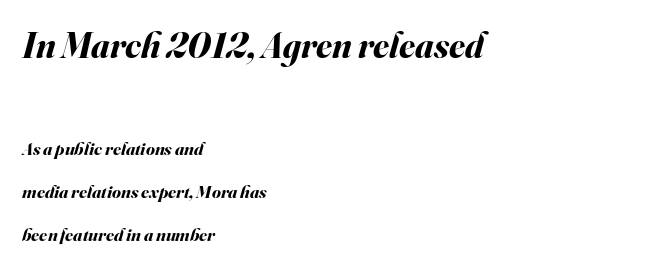
Q: Is the text bold? A: Yes.
Q: Is the text italic (slanted)? A: Yes, it leans right by about 16 degrees.
Q: Is the text underlined? A: No.
Q: How is the paragraph aligned? A: Left-aligned.
Q: Is the spacing between letters normal or unusually wide? A: Normal.
Q: Is the spacing between lines tight, normal or loose? A: Loose.
Q: Which block of text is set in a larger size, the first (top) or the second (bottom)? A: The first (top) one.
Q: Width (condensed, normal, or wide)? A: Normal.
Q: Stroke contrast? A: Medium.
Q: x-height? A: Small.
Q: Monospaced? A: No.
